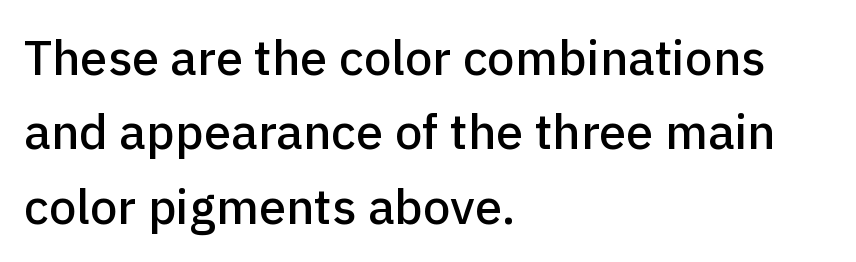
{"serif": "no", "italic": "no", "width": "normal", "stroke_contrast": "low", "x_height": "medium", "monospaced": "no", "underline": "no", "align": "left", "line_spacing": "normal", "line_spacing_ratio": 1.52, "letter_spacing": "normal", "letter_spacing_em": 0.0, "glyph_px": 49}
